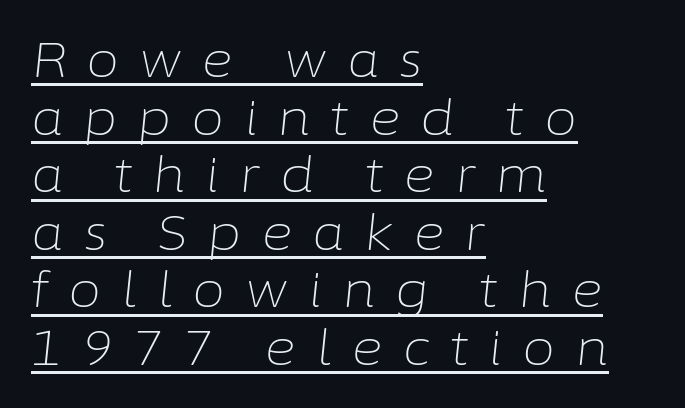
Letters have the restrained weight of plain body copy at most. These lines have a slow, spaced-out rhythm from letter to letter. There's an unmistakable incline to the writing here. The sample's only ornament is a line tracing under the words.
